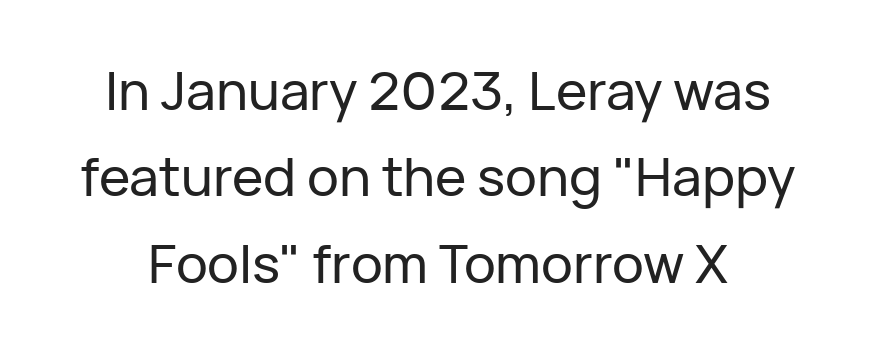
Q: Is the text italic (slanted)? A: No, it is upright.
Q: Is the typeface a serif or a sans-serif typeface? A: Sans-serif.
Q: Is the text underlined? A: No.
Q: Is the spacing between letters normal or unusually wide? A: Normal.
Q: Is the spacing between lines tight, normal or loose? A: Normal.
Q: Width (condensed, normal, or wide)? A: Normal.
Q: Stroke contrast? A: Low.
Q: x-height? A: Medium.
Q: Monospaced? A: No.
